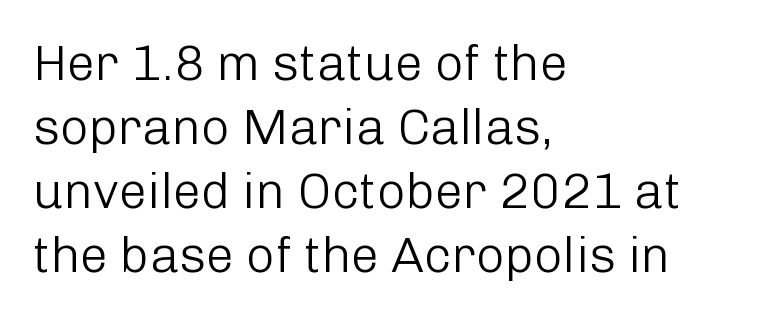
Notice how the passage keeps a crisp vertical edge on the left only. The type sits square on the baseline with zero lean. Type style note: lacks serifs. The baseline area is clear. A light-to-regular cut is what we see here.
